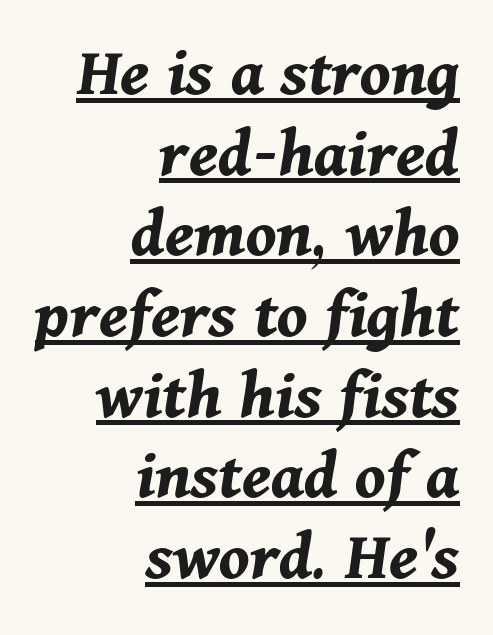
The image shows 72 px bold type, italic (leaning right); set right-aligned, tight line spacing (1.12x), normal letter spacing, underlined; medium stroke contrast and a medium x-height.
